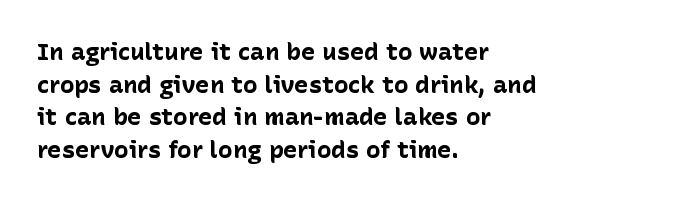
The image shows 24 px bold type, upright; set left-aligned, normal line spacing (1.36x), normal letter spacing, not underlined.
